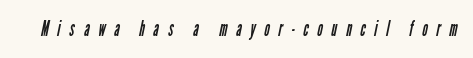
This rendering widens character spacing well past its baseline value. The glyphs are unaccompanied by any horizontal stroke below them. Caption: face not bold, strokes unweighted.
